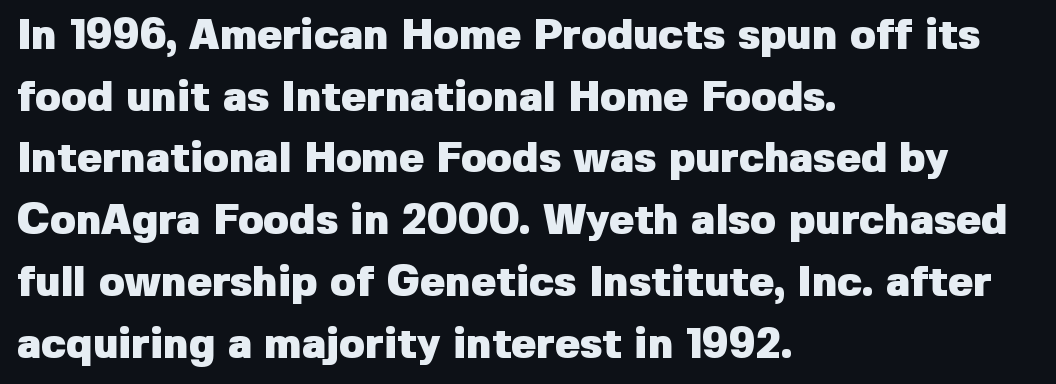
{"serif": "no", "italic": "no", "bold": "yes", "weight": "heavy", "width": "normal", "stroke_contrast": "low", "x_height": "medium", "monospaced": "no", "underline": "no", "align": "left", "line_spacing": "normal", "line_spacing_ratio": 1.47, "letter_spacing": "normal", "letter_spacing_em": 0.0, "glyph_px": 42}
